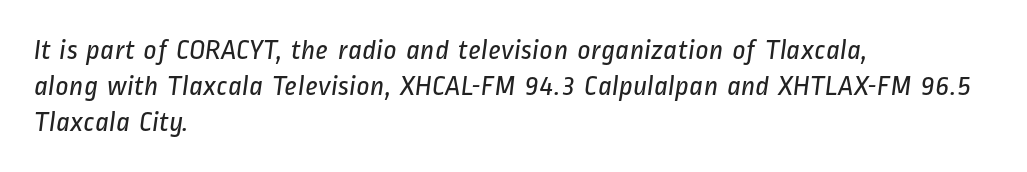
The image shows 29 px regular-weight, condensed sans-serif type; set left-aligned, line spacing 1.24x, normal letter spacing, not underlined; low stroke contrast and a medium x-height.
